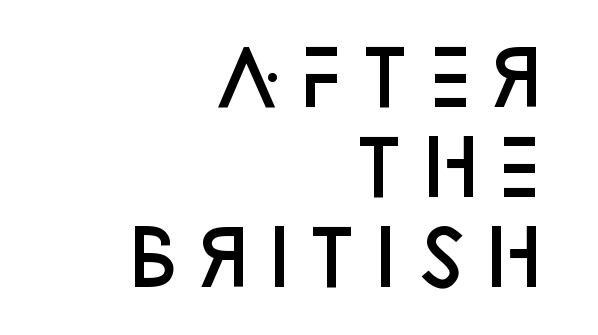
The image shows 75 px semibold sans-serif type, upright; set right-aligned, line spacing 1.2x, normal letter spacing, not underlined; low stroke contrast and a large x-height.
